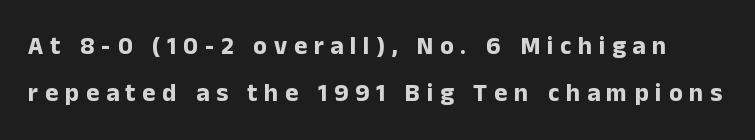
The image shows 25 px bold type, upright; set line spacing 1.88x, unusually wide letter spacing (+0.27 em), not underlined.
